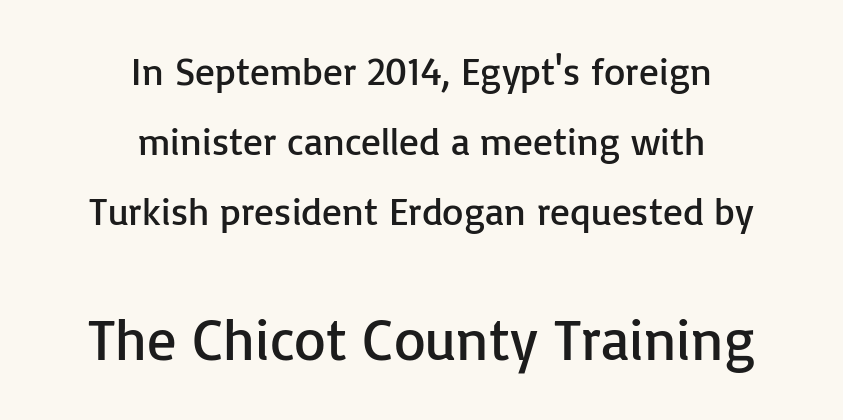
{"serif": "no", "italic": "no", "bold": "no", "weight": "regular", "width": "normal", "stroke_contrast": "low", "x_height": "medium", "monospaced": "no", "underline": "no", "align": "center", "line_spacing_ratio": 1.79, "letter_spacing": "normal", "letter_spacing_em": 0.0, "larger_block": "second", "size_ratio": 1.49, "glyph_px": 58}
